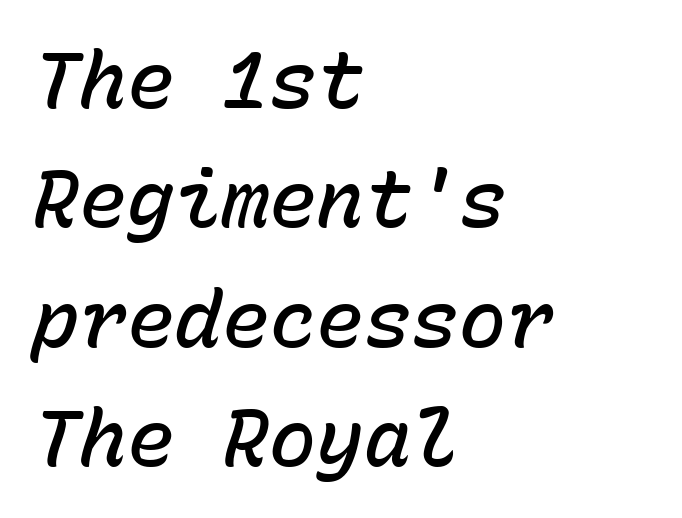
The image shows 79 px semibold type, italic (leaning right), monospaced; set left-aligned, normal line spacing (1.51x), normal letter spacing, not underlined; low stroke contrast and a medium x-height.
